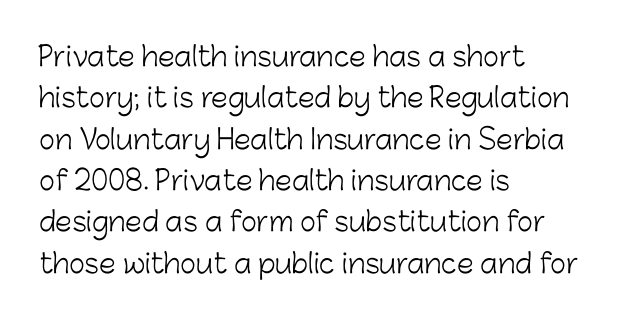
Q: Is the text bold? A: No.
Q: Is the text italic (slanted)? A: No, it is upright.
Q: Is the text underlined? A: No.
Q: How is the paragraph aligned? A: Left-aligned.
Q: Is the spacing between letters normal or unusually wide? A: Normal.
Q: Is the spacing between lines tight, normal or loose? A: Normal.
